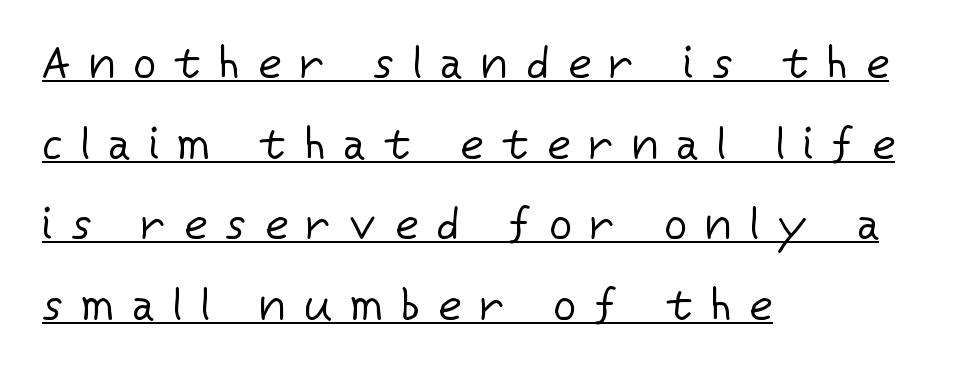
Q: Is the text bold? A: No.
Q: Is the text italic (slanted)? A: No, it is upright.
Q: Is the typeface a serif or a sans-serif typeface? A: Sans-serif.
Q: Is the text underlined? A: Yes.
Q: How is the paragraph aligned? A: Left-aligned.
Q: Is the spacing between letters normal or unusually wide? A: Unusually wide.
Q: Width (condensed, normal, or wide)? A: Normal.
Q: Stroke contrast? A: Low.
Q: x-height? A: Medium.
Q: Monospaced? A: No.
